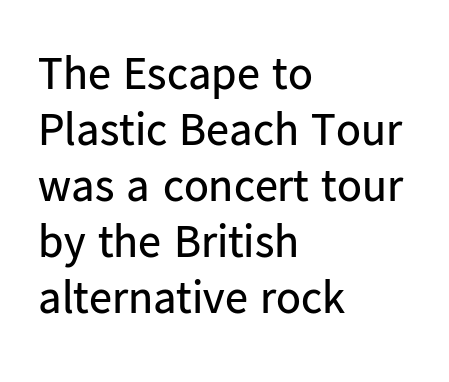
In terms of posture, this sample is upright. The font is comparable to plain body text, perhaps lighter. Nothing sits at the stroke ends, so this counts as sans-serif. Does the copy run flush right? No — it runs flush left.
